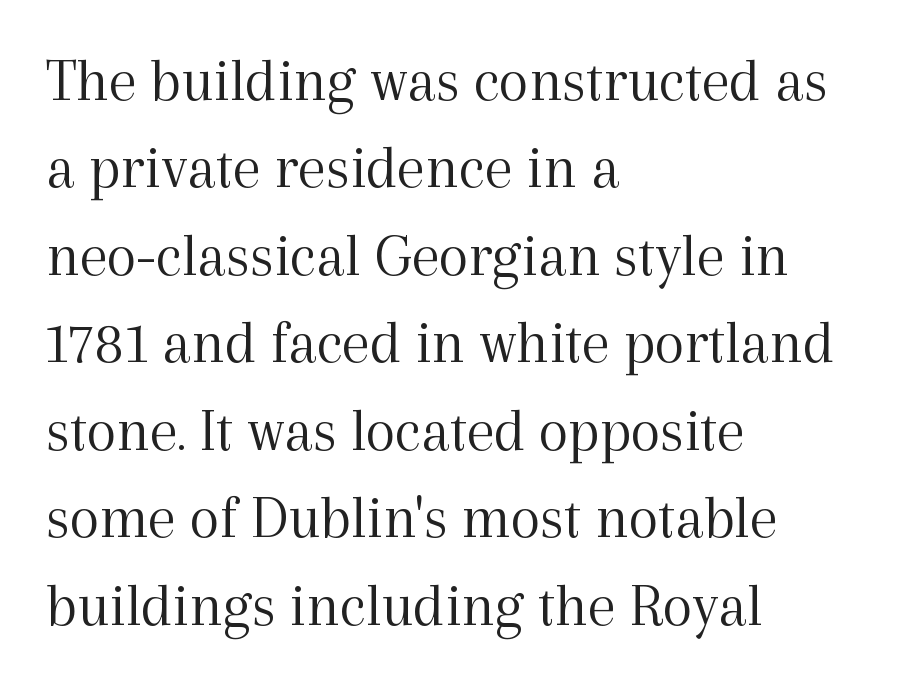
Q: Is the text bold? A: No.
Q: Is the text italic (slanted)? A: No, it is upright.
Q: Is the typeface a serif or a sans-serif typeface? A: Serif.
Q: Is the text underlined? A: No.
Q: How is the paragraph aligned? A: Left-aligned.
Q: Is the spacing between letters normal or unusually wide? A: Normal.
Q: Is the spacing between lines tight, normal or loose? A: Normal.
Q: Width (condensed, normal, or wide)? A: Normal.
Q: x-height? A: Medium.
Q: Monospaced? A: No.
